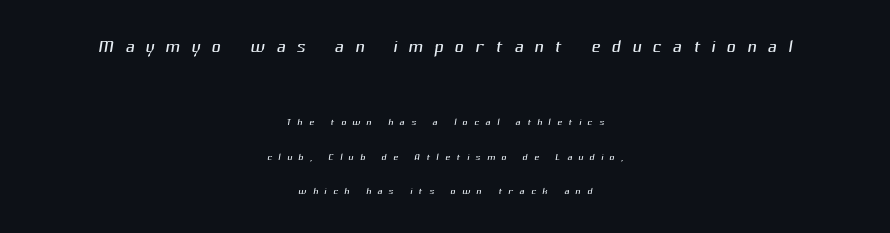
{"bold": "no", "underline": "no", "align": "center", "line_spacing": "loose", "line_spacing_ratio": 2.45, "letter_spacing": "wide", "letter_spacing_em": 0.45, "larger_block": "first", "size_ratio": 1.79, "glyph_px": 25}
